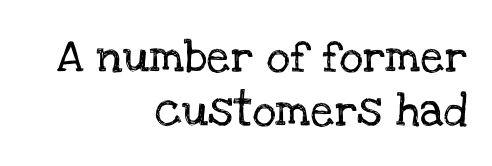
Q: Is the text italic (slanted)? A: No, it is upright.
Q: Is the typeface a serif or a sans-serif typeface? A: Serif.
Q: Is the text underlined? A: No.
Q: How is the paragraph aligned? A: Right-aligned.
Q: Is the spacing between letters normal or unusually wide? A: Normal.
Q: Is the spacing between lines tight, normal or loose? A: Normal.
Q: Width (condensed, normal, or wide)? A: Normal.
Q: Stroke contrast? A: Low.
Q: x-height? A: Large.
Q: Monospaced? A: No.
